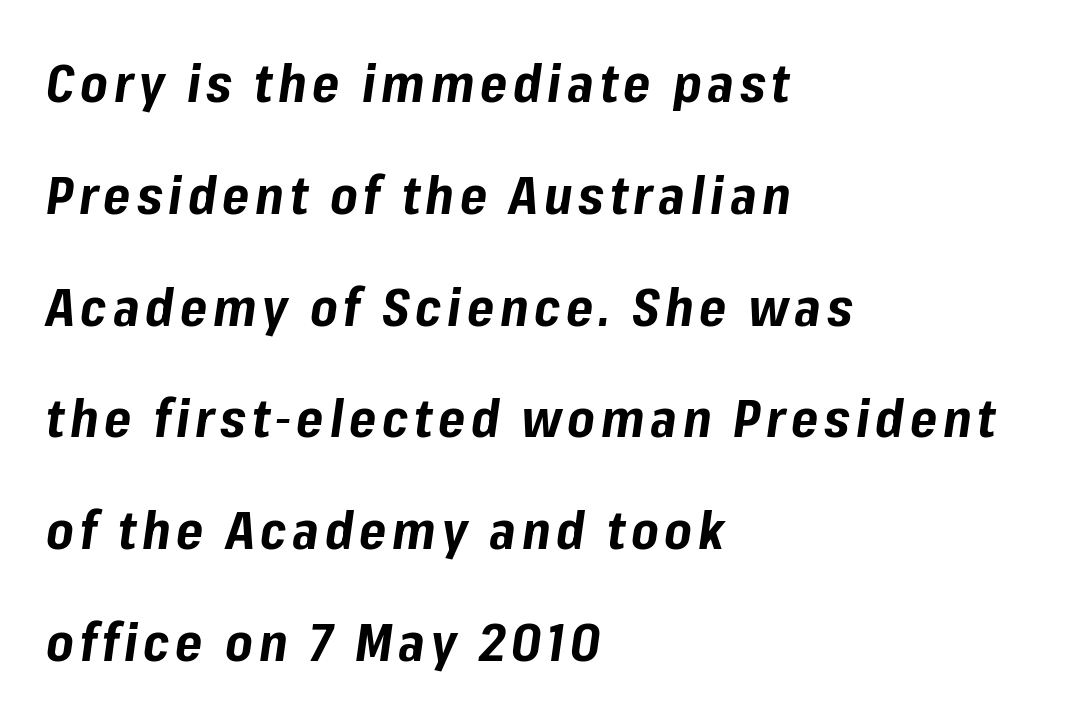
{"italic": "yes", "lean": "right", "slant_degrees": 8, "bold": "yes", "weight": "bold", "width": "normal", "stroke_contrast": "low", "x_height": "medium", "monospaced": "no", "underline": "no", "align": "left", "line_spacing": "loose", "line_spacing_ratio": 2.15, "glyph_px": 52}
